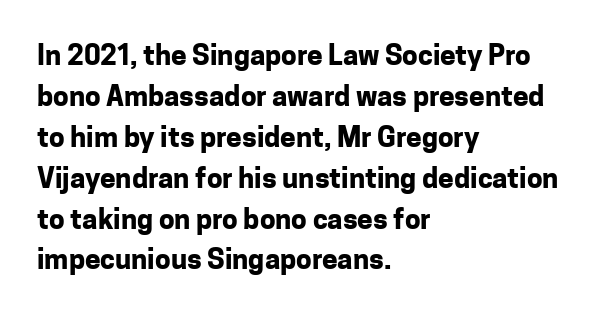
Q: Is the text bold? A: Yes.
Q: Is the text italic (slanted)? A: No, it is upright.
Q: Is the typeface a serif or a sans-serif typeface? A: Sans-serif.
Q: Is the text underlined? A: No.
Q: How is the paragraph aligned? A: Left-aligned.
Q: Is the spacing between letters normal or unusually wide? A: Normal.
Q: Is the spacing between lines tight, normal or loose? A: Normal.
Q: Width (condensed, normal, or wide)? A: Normal.
Q: Stroke contrast? A: Low.
Q: x-height? A: Medium.
Q: Monospaced? A: No.
